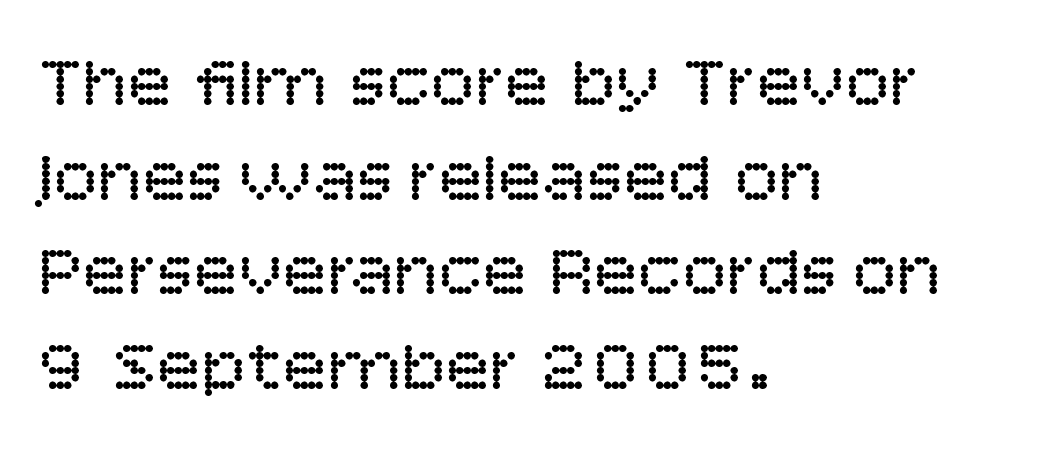
Q: Is the text bold? A: No.
Q: Is the text italic (slanted)? A: No, it is upright.
Q: Is the typeface a serif or a sans-serif typeface? A: Sans-serif.
Q: Is the text underlined? A: No.
Q: How is the paragraph aligned? A: Left-aligned.
Q: Is the spacing between letters normal or unusually wide? A: Normal.
Q: Is the spacing between lines tight, normal or loose? A: Normal.
Q: Width (condensed, normal, or wide)? A: Normal.
Q: Stroke contrast? A: Low.
Q: x-height? A: Large.
Q: Monospaced? A: No.
